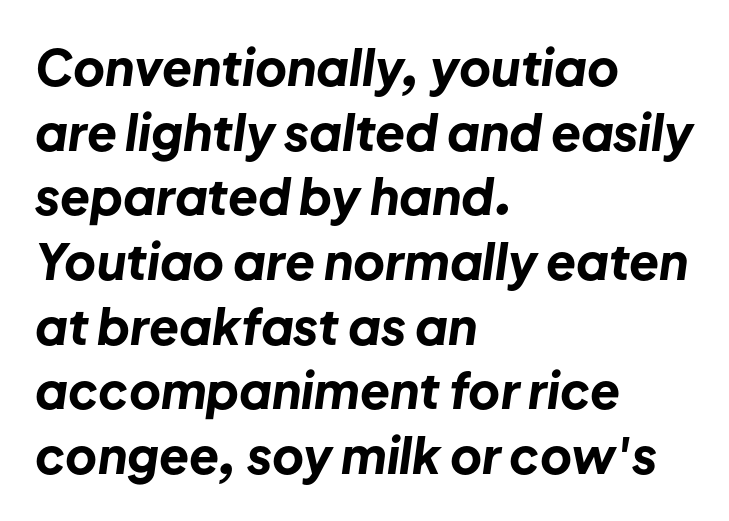
The image shows 49 px bold type, italic (leaning right); set left-aligned, normal line spacing (1.32x), normal letter spacing, not underlined; low stroke contrast and a medium x-height.
